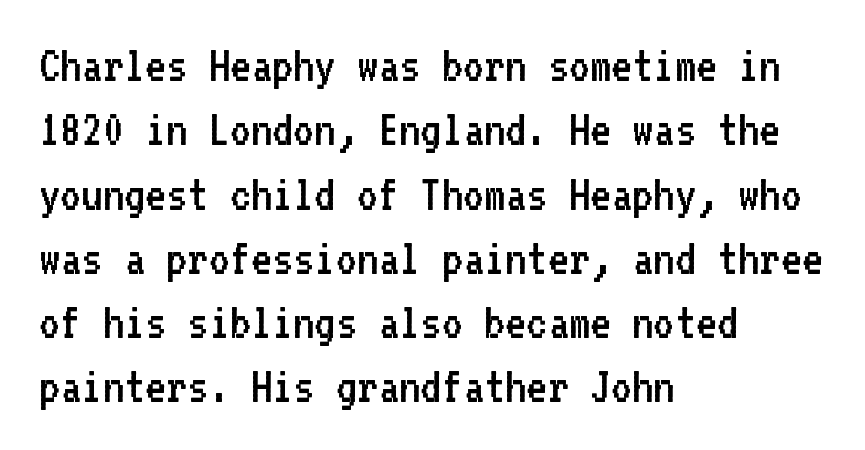
The image shows 51 px regular-weight sans-serif type, upright, monospaced; set left-aligned, normal line spacing (1.26x), normal letter spacing, not underlined; low stroke contrast and a medium x-height.
